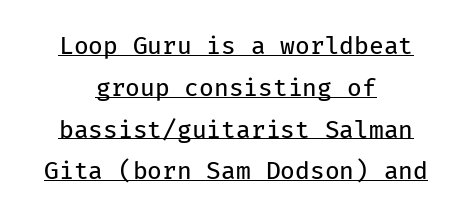
Centered paragraph, ragged on both sides. Upright lettering throughout. Students, note that the glyphs here touch the page at normal intervals. Weight: in the light-to-regular range. The glyphs are accompanied by a horizontal stroke just below them.
